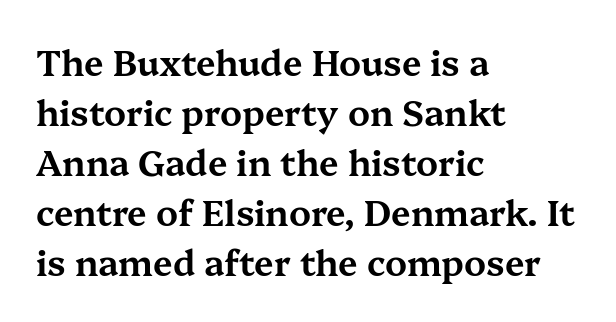
The image shows 35 px wide serif type, upright; set left-aligned, normal line spacing (1.43x), normal letter spacing, not underlined; medium stroke contrast and a medium x-height.
